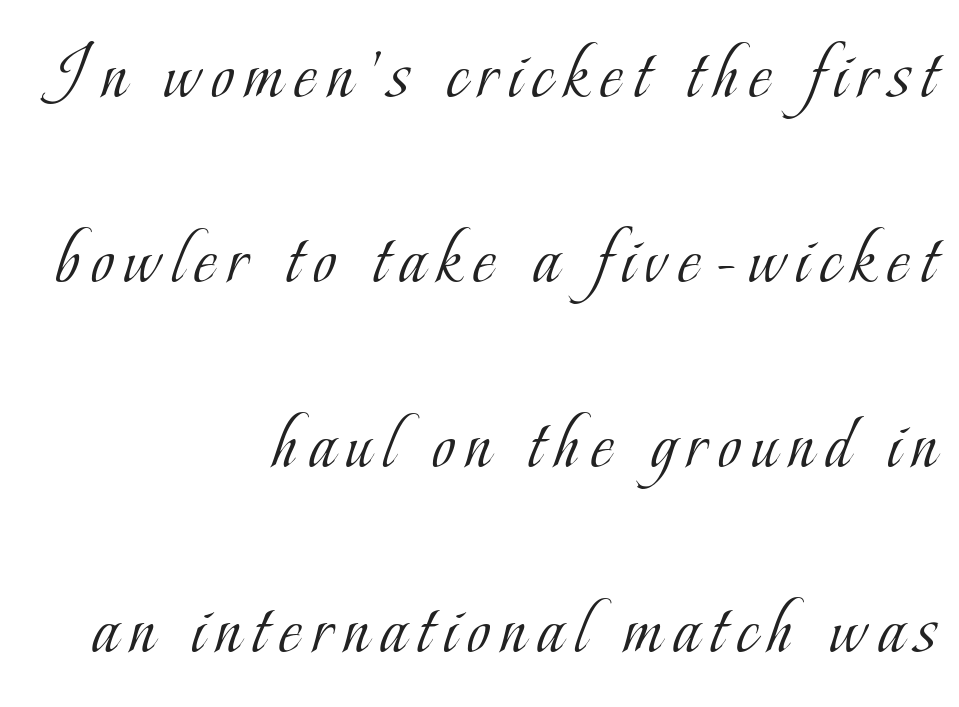
{"serif": "yes", "bold": "no", "weight": "light", "width": "condensed", "stroke_contrast": "low", "x_height": "small", "monospaced": "no", "underline": "no", "align": "right", "line_spacing": "loose", "line_spacing_ratio": 2.37, "glyph_px": 78}
